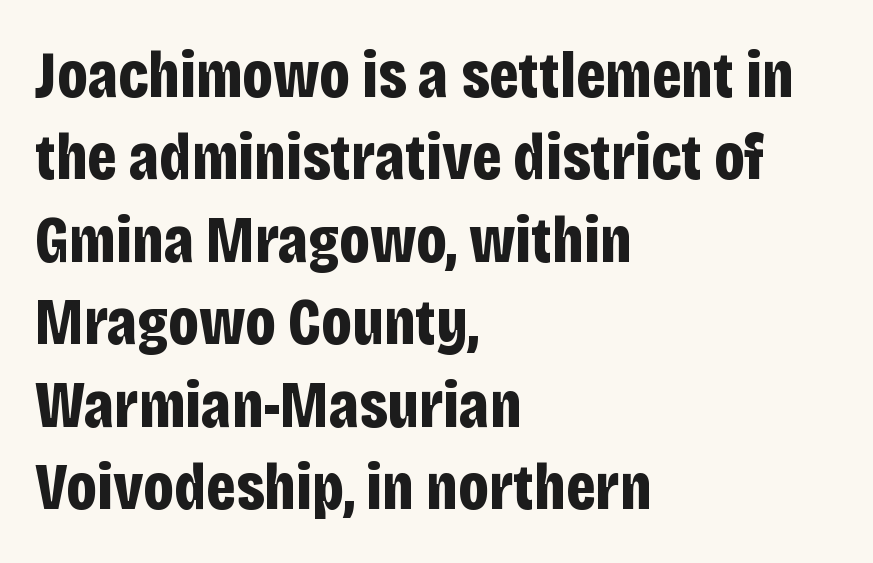
Q: Is the text bold? A: Yes.
Q: Is the text italic (slanted)? A: No, it is upright.
Q: Is the typeface a serif or a sans-serif typeface? A: Sans-serif.
Q: Is the text underlined? A: No.
Q: How is the paragraph aligned? A: Left-aligned.
Q: Is the spacing between letters normal or unusually wide? A: Normal.
Q: Is the spacing between lines tight, normal or loose? A: Normal.
Q: Width (condensed, normal, or wide)? A: Condensed.
Q: Stroke contrast? A: Low.
Q: x-height? A: Large.
Q: Monospaced? A: No.
